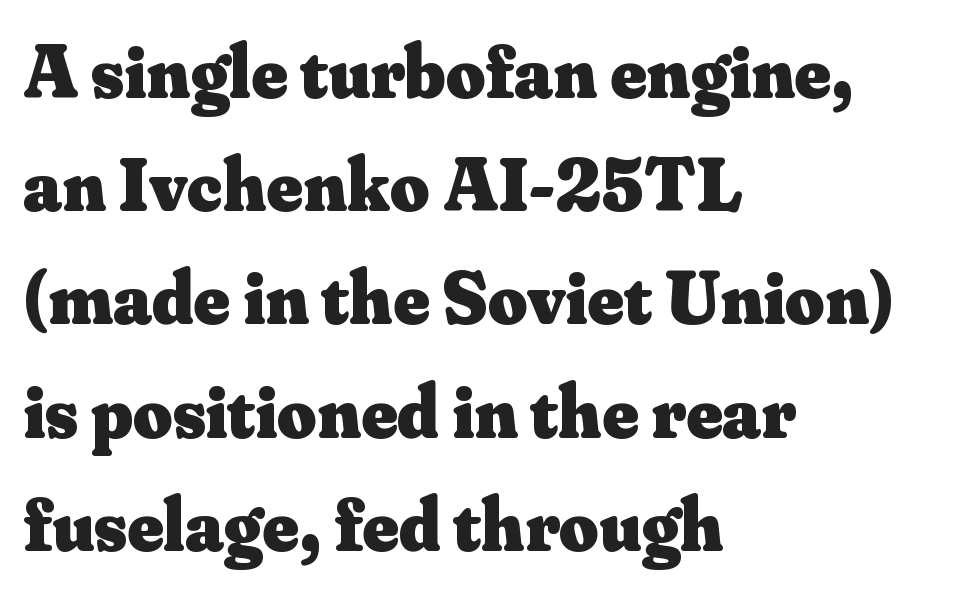
The letters carry serifs — small finishing strokes at the ends of their stems. Normally led — the rows are evenly, conventionally spaced. The typesetting leans heavy: a genuine bold. Looks like regular typesetting: each glyph gets only the width it needs. The typesetter chose a ragged-right arrangement here.
